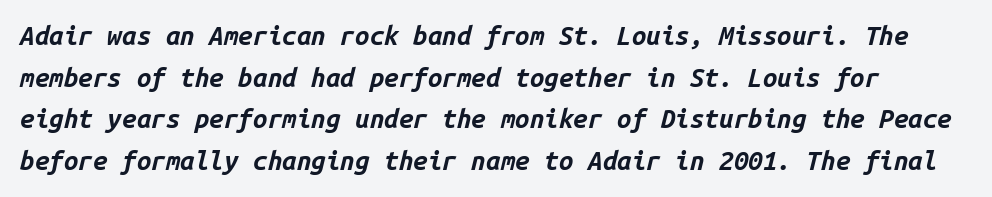
The image shows 26 px bold type, italic (leaning right); set normal line spacing (1.6x), normal letter spacing, not underlined.
